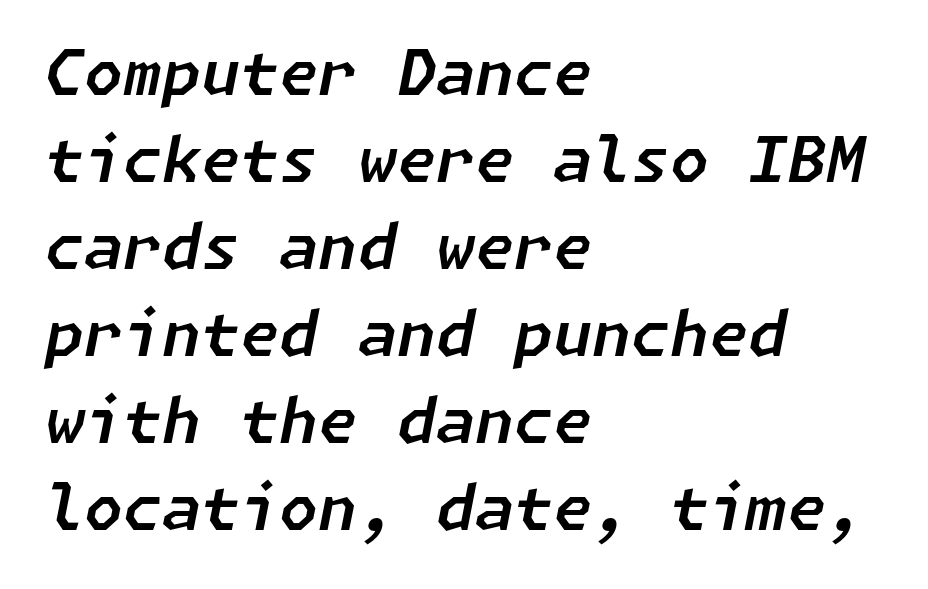
The space between consecutive lines is moderate. The paragraph has a hard left edge and a soft right edge. Clear beneath every line of the passage. Rendered with sloped, italic letterforms. Here the glyphs are tracked normally, forming tight word shapes.
